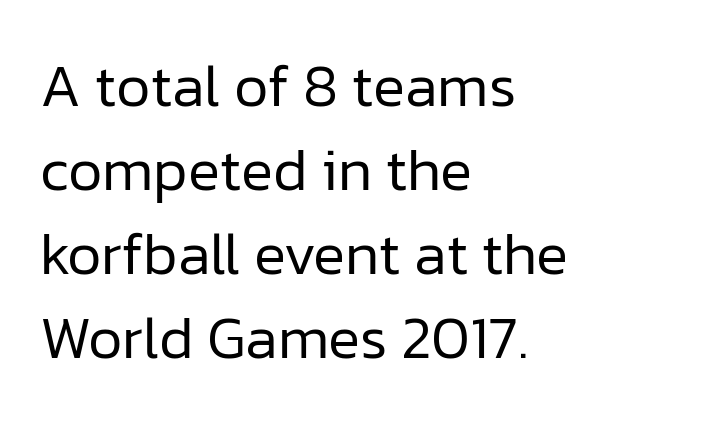
The image shows 60 px regular-weight sans-serif type, upright; set left-aligned, normal line spacing (1.4x), normal letter spacing, not underlined; low stroke contrast and a medium x-height.
